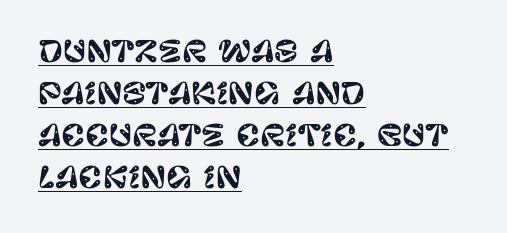
Q: Is the text italic (slanted)? A: Yes.
Q: Is the typeface a serif or a sans-serif typeface? A: Sans-serif.
Q: Is the text underlined? A: Yes.
Q: How is the paragraph aligned? A: Left-aligned.
Q: Is the spacing between letters normal or unusually wide? A: Normal.
Q: Is the spacing between lines tight, normal or loose? A: Normal.
Q: Width (condensed, normal, or wide)? A: Normal.
Q: Stroke contrast? A: Low.
Q: x-height? A: Large.
Q: Monospaced? A: No.
